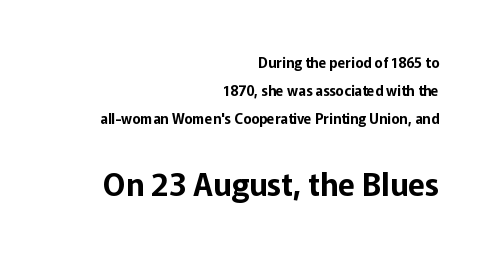
All the whitespace from short lines collects on the left. Each letter keeps its own natural width here, so spacing adapts to shape. The passage shown is not underscored anywhere. The face used here is a sans, in the tradition of grotesques and geometrics. Summary of vertical rhythm: relaxed, with wide interline spacing.
